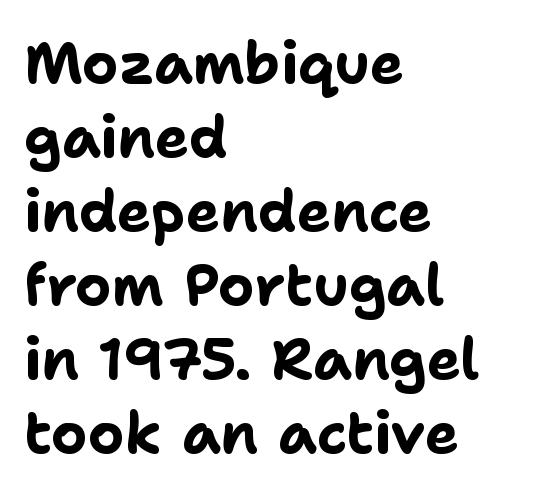
The image shows 57 px bold sans-serif type, upright; set left-aligned, normal line spacing (1.3x), normal letter spacing, not underlined; low stroke contrast and a medium x-height.
